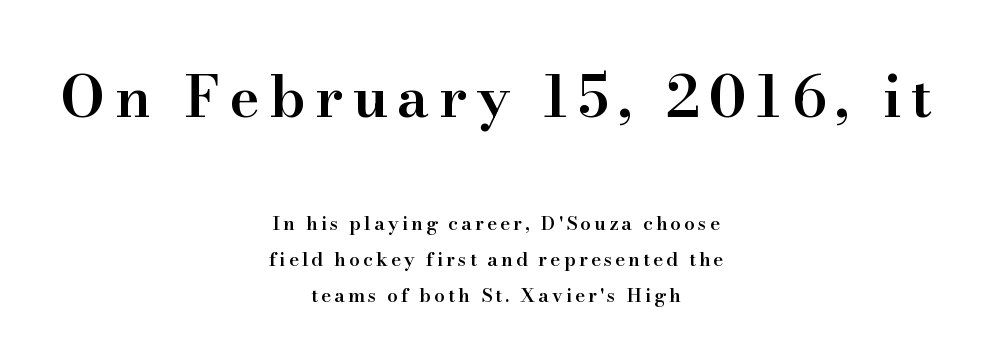
{"serif": "yes", "italic": "no", "bold": "semi", "weight": "semibold", "width": "normal", "stroke_contrast": "high", "x_height": "small", "monospaced": "no", "underline": "no", "align": "center", "line_spacing": "loose", "line_spacing_ratio": 1.9, "larger_block": "first", "size_ratio": 3.05, "glyph_px": 58}
